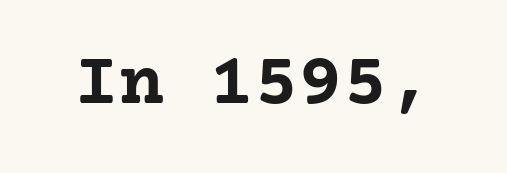
Q: Is the text bold? A: Yes.
Q: Is the text italic (slanted)? A: No, it is upright.
Q: Is the typeface a serif or a sans-serif typeface? A: Serif.
Q: Is the text underlined? A: No.
Q: Is the spacing between letters normal or unusually wide? A: Normal.
Q: Width (condensed, normal, or wide)? A: Normal.
Q: Stroke contrast? A: Low.
Q: x-height? A: Medium.
